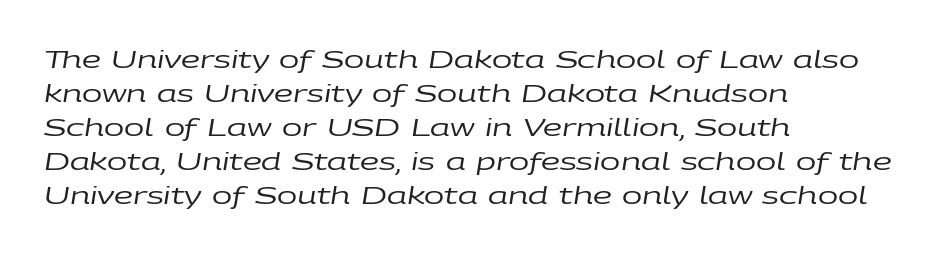
The image shows 24 px text type, italic (leaning right); set left-aligned, normal line spacing (1.42x), normal letter spacing, not underlined.
